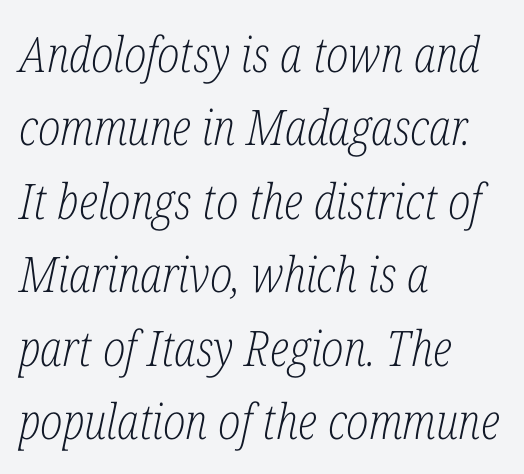
Q: Is the text bold? A: No.
Q: Is the text italic (slanted)? A: Yes, it leans right by about 12 degrees.
Q: Is the typeface a serif or a sans-serif typeface? A: Serif.
Q: Is the text underlined? A: No.
Q: How is the paragraph aligned? A: Left-aligned.
Q: Is the spacing between letters normal or unusually wide? A: Normal.
Q: Is the spacing between lines tight, normal or loose? A: Normal.
Q: Width (condensed, normal, or wide)? A: Condensed.
Q: Stroke contrast? A: Low.
Q: x-height? A: Medium.
Q: Monospaced? A: No.
